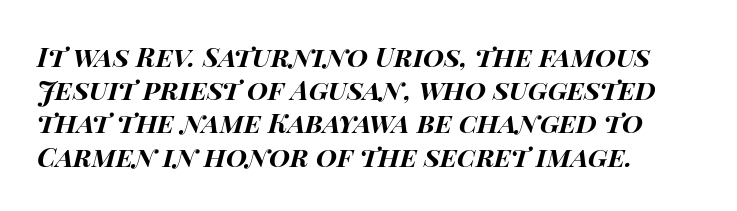
{"italic": "yes", "lean": "right", "slant_degrees": 14, "bold": "yes", "underline": "no", "align": "left", "line_spacing_ratio": 1.23, "letter_spacing": "normal", "letter_spacing_em": 0.0, "glyph_px": 27}
